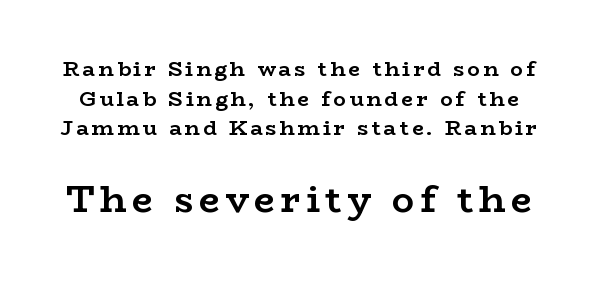
The image shows 37 px semibold, wide serif type, upright; set normal line spacing (1.41x), not underlined; the second (bottom) block is 1.76x larger; low stroke contrast and a medium x-height.
